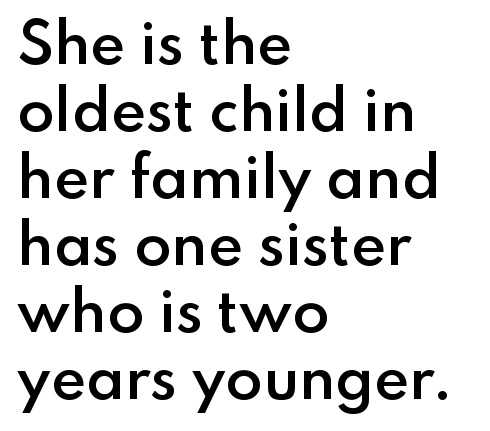
No feet cap the strokes, marking this as sans-serif type. Posture: straight, roman, zero tilt. No word sits above an underline. The rendering uses natural spacing where letterforms have individual widths. Standard letterfit; no display-style spreading of the glyphs. Caption: semibold face, moderately heavy strokes.
